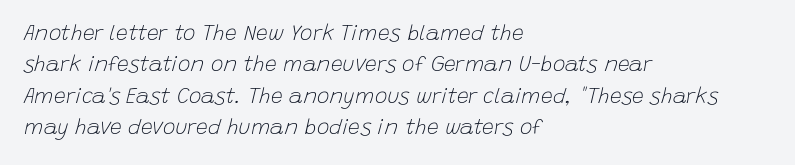
{"italic": "yes", "lean": "right", "slant_degrees": 15, "bold": "no", "underline": "no", "align": "left", "line_spacing": "normal", "line_spacing_ratio": 1.5, "letter_spacing": "normal", "letter_spacing_em": 0.0, "glyph_px": 21}
